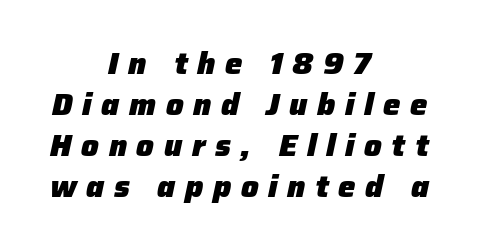
A typesetter would call this proportional, since set widths differ per character. Substantial extra tracking has been applied to these lines. The string is rendered with underlining switched off. Typographic density is high because the face is bold.
